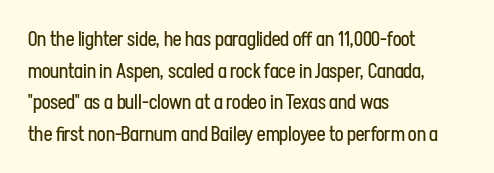
Q: Is the text bold? A: No.
Q: Is the text italic (slanted)? A: No, it is upright.
Q: Is the text underlined? A: No.
Q: How is the paragraph aligned? A: Left-aligned.
Q: Is the spacing between letters normal or unusually wide? A: Normal.
Q: Is the spacing between lines tight, normal or loose? A: Normal.
